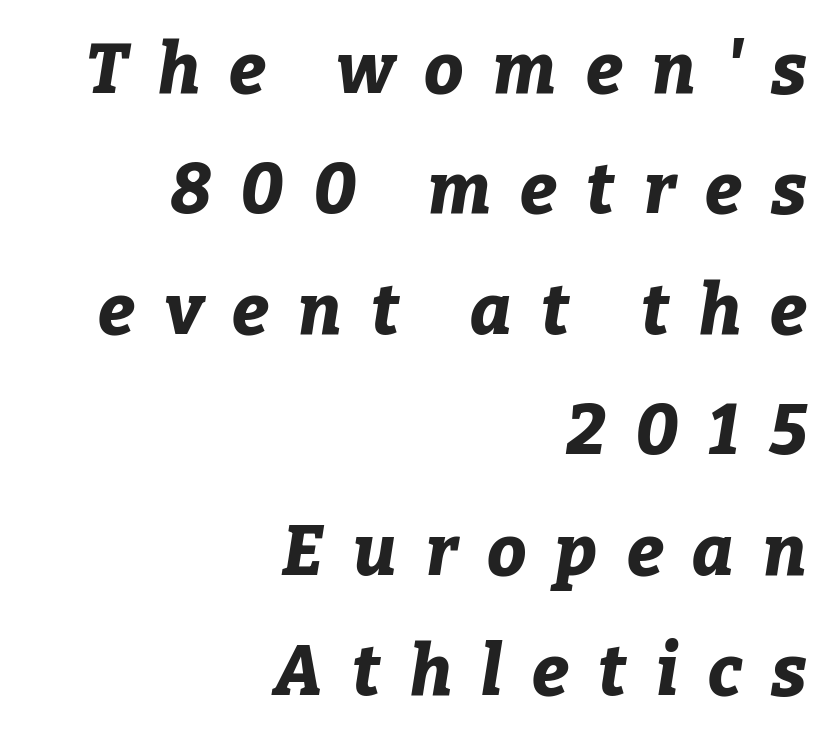
Its strokes are broad and dark, the hallmark of bold type. The gaps between neighbouring characters are conspicuously large. Underline: absent. Compared with ordinary roman type, these characters are visibly tilted. Caption: multi-line text, flush right, ragged left.
